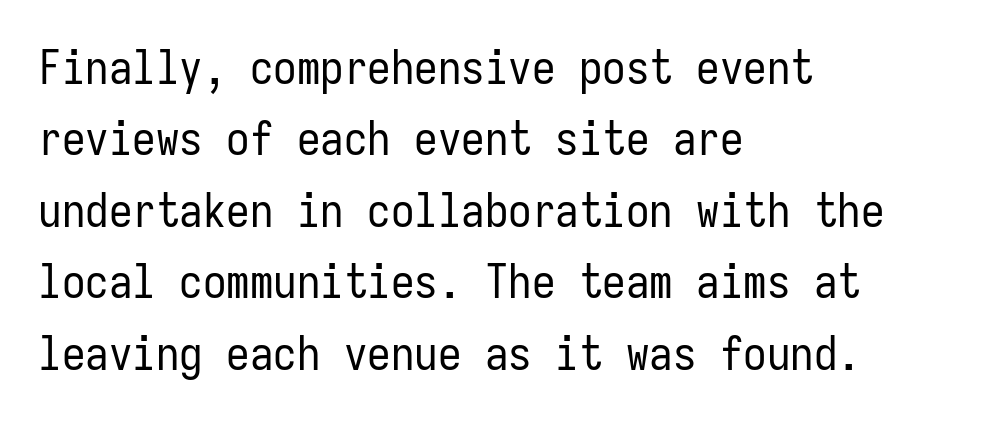
{"serif": "no", "italic": "no", "bold": "no", "weight": "regular", "width": "condensed", "stroke_contrast": "low", "x_height": "medium", "monospaced": "yes", "underline": "no", "align": "left", "line_spacing": "normal", "line_spacing_ratio": 1.52, "letter_spacing": "normal", "letter_spacing_em": 0.0, "glyph_px": 47}
